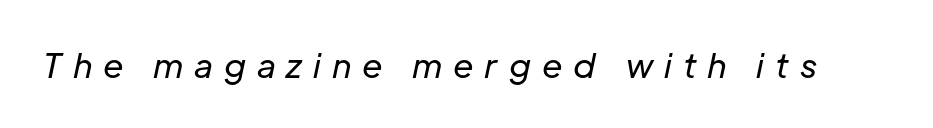
On a weight scale, this lands at 450 or below. Descenders hang freely into open space. Varying glyph widths throughout — classic text-font behaviour. A typesetter would mark this as italic. Look at the tracking — it's clearly loosened, letters drifting apart.
